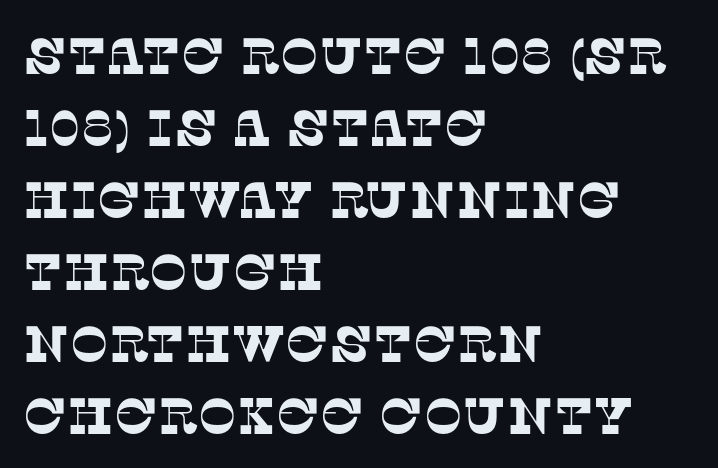
A serif font was chosen for this passage. Each letter keeps its own natural width here, so spacing adapts to shape. Compared with typical body copy, the letter spacing here is the same. The rag falls on the right side of this text block.
